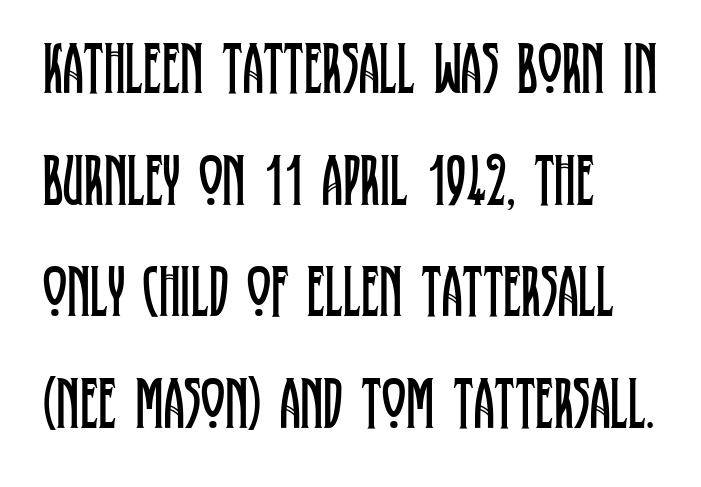
The gap between lines stays unmarked. The passage shown is typed in a proportional face where columns would drift. The letters sit at their default tracking, neither squeezed nor spread. The typeface chosen for these lines features serifs. The typography opts for an upright posture over an oblique one.
